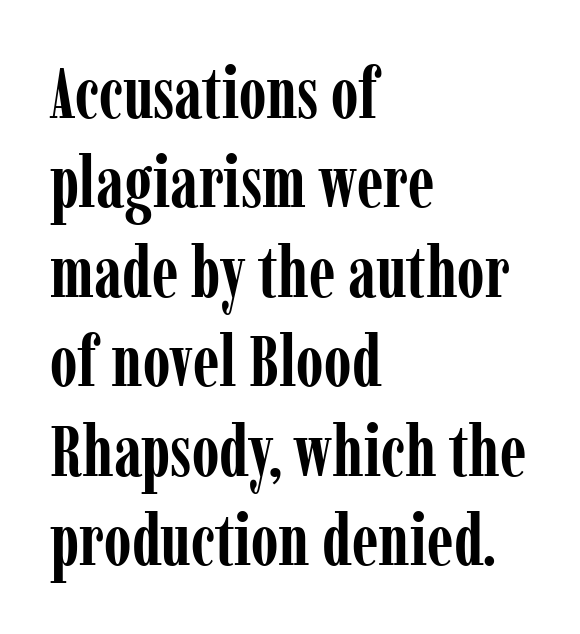
The image shows 71 px semibold, condensed serif type, upright; set left-aligned, normal line spacing (1.26x), normal letter spacing, not underlined; low stroke contrast and a medium x-height.
